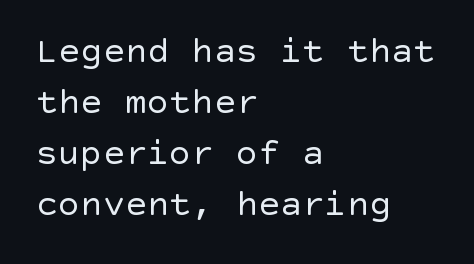
The image shows 37 px regular-weight sans-serif type, upright; set left-aligned, normal line spacing (1.38x), normal letter spacing, not underlined; a large x-height.
